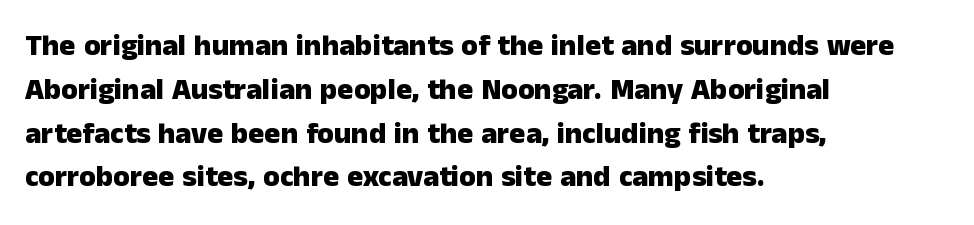
{"serif": "no", "italic": "no", "bold": "yes", "weight": "heavy", "width": "normal", "stroke_contrast": "low", "x_height": "medium", "monospaced": "no", "underline": "no", "align": "left", "line_spacing": "normal", "line_spacing_ratio": 1.46, "letter_spacing": "normal", "letter_spacing_em": 0.0, "glyph_px": 30}
